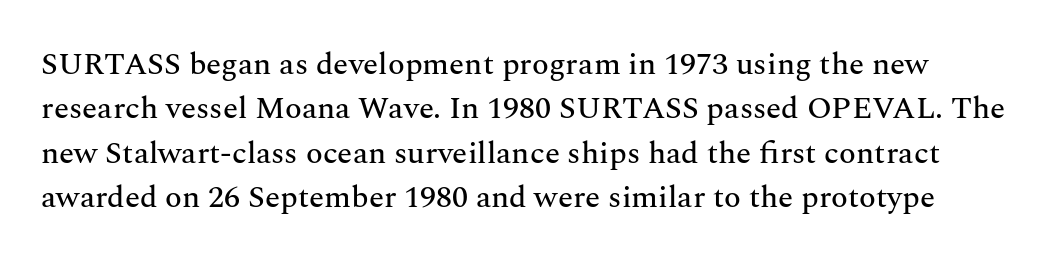
{"serif": "yes", "italic": "no", "width": "normal", "stroke_contrast": "medium", "x_height": "medium", "monospaced": "no", "underline": "no", "line_spacing": "normal", "line_spacing_ratio": 1.43, "letter_spacing": "normal", "letter_spacing_em": 0.0, "glyph_px": 31}
